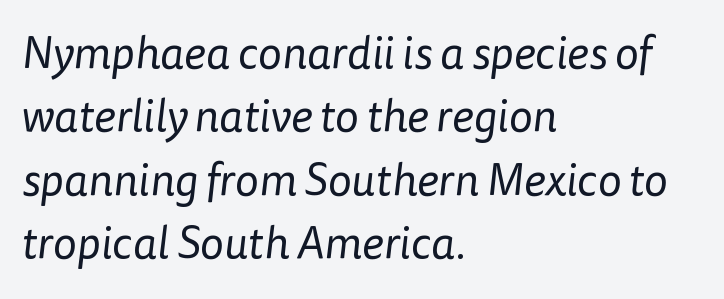
Q: Is the text bold? A: No.
Q: Is the typeface a serif or a sans-serif typeface? A: Sans-serif.
Q: Is the text underlined? A: No.
Q: How is the paragraph aligned? A: Left-aligned.
Q: Is the spacing between letters normal or unusually wide? A: Normal.
Q: Is the spacing between lines tight, normal or loose? A: Normal.
Q: Width (condensed, normal, or wide)? A: Normal.
Q: Stroke contrast? A: Low.
Q: x-height? A: Medium.
Q: Monospaced? A: No.
